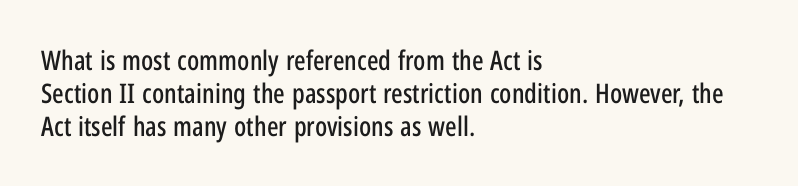
Q: Is the text italic (slanted)? A: No, it is upright.
Q: Is the text underlined? A: No.
Q: How is the paragraph aligned? A: Left-aligned.
Q: Is the spacing between letters normal or unusually wide? A: Normal.
